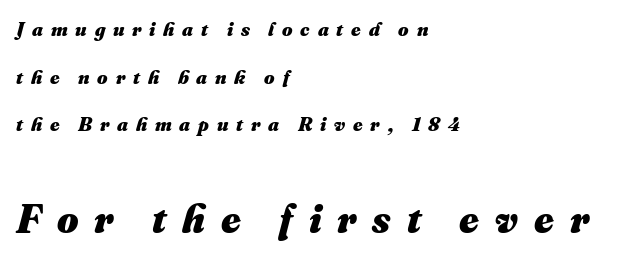
{"bold": "yes", "weight": "heavy", "width": "normal", "stroke_contrast": "medium", "x_height": "small", "monospaced": "no", "underline": "no", "align": "left", "line_spacing": "loose", "line_spacing_ratio": 2.38, "letter_spacing": "wide", "letter_spacing_em": 0.39, "larger_block": "second", "size_ratio": 2.05, "glyph_px": 41}
